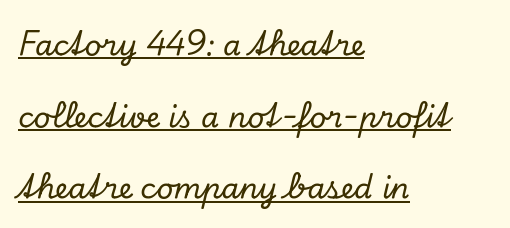
The image shows 29 px serif type, italic (leaning right); set left-aligned, loose line spacing (2.47x), normal letter spacing, underlined; low stroke contrast and a small x-height.
